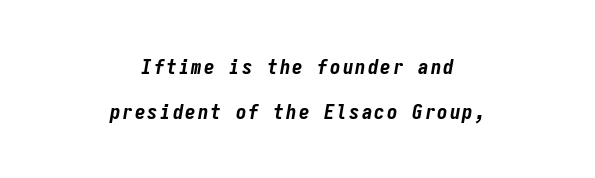
Slanted lettering throughout. What's the leading like? Stretched, with rows far apart. Bold? Absolutely — the strokes are thick and heavy. Line starts and ends both wander, symmetrically. Letters rest on an invisible, unmarked baseline.
